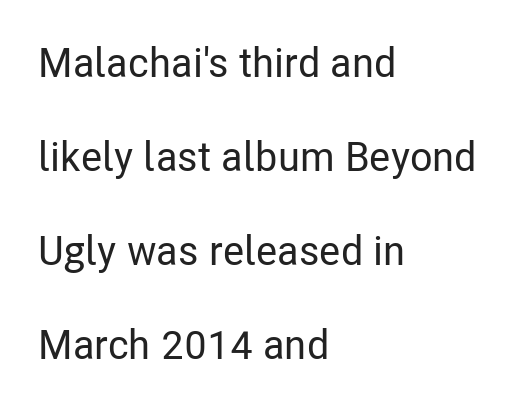
{"serif": "no", "italic": "no", "width": "condensed", "stroke_contrast": "low", "x_height": "medium", "monospaced": "no", "underline": "no", "align": "left", "line_spacing": "loose", "line_spacing_ratio": 2.29, "letter_spacing": "normal", "letter_spacing_em": 0.0, "glyph_px": 41}
